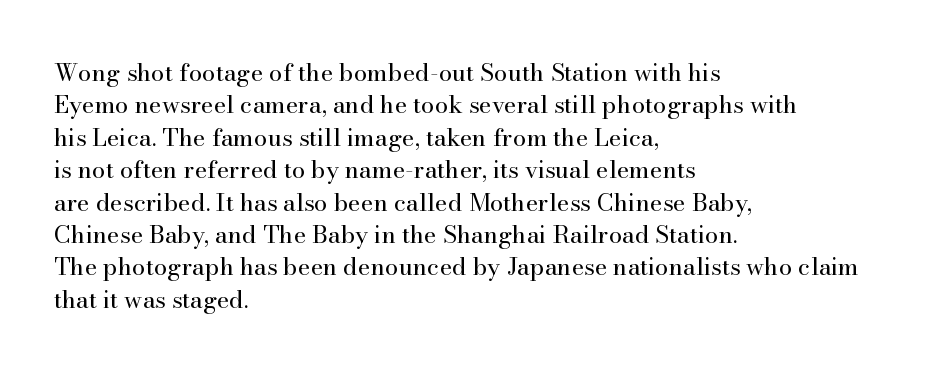
{"italic": "no", "bold": "no", "underline": "no", "align": "left", "line_spacing": "normal", "line_spacing_ratio": 1.35, "letter_spacing": "normal", "letter_spacing_em": 0.0, "glyph_px": 24}
